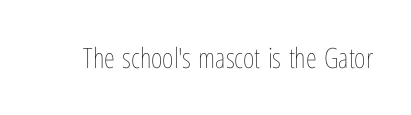
The image shows 28 px thin, condensed type, upright; set normal letter spacing, not underlined; low stroke contrast and a medium x-height.
